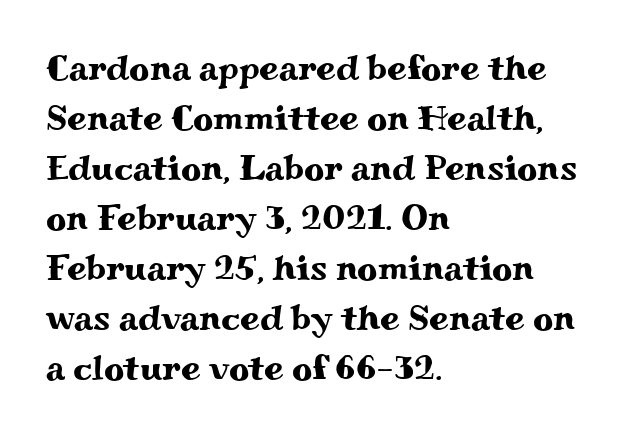
The image shows 35 px wide serif type, upright; set left-aligned, normal line spacing (1.43x), normal letter spacing, not underlined; medium stroke contrast and a small x-height.
